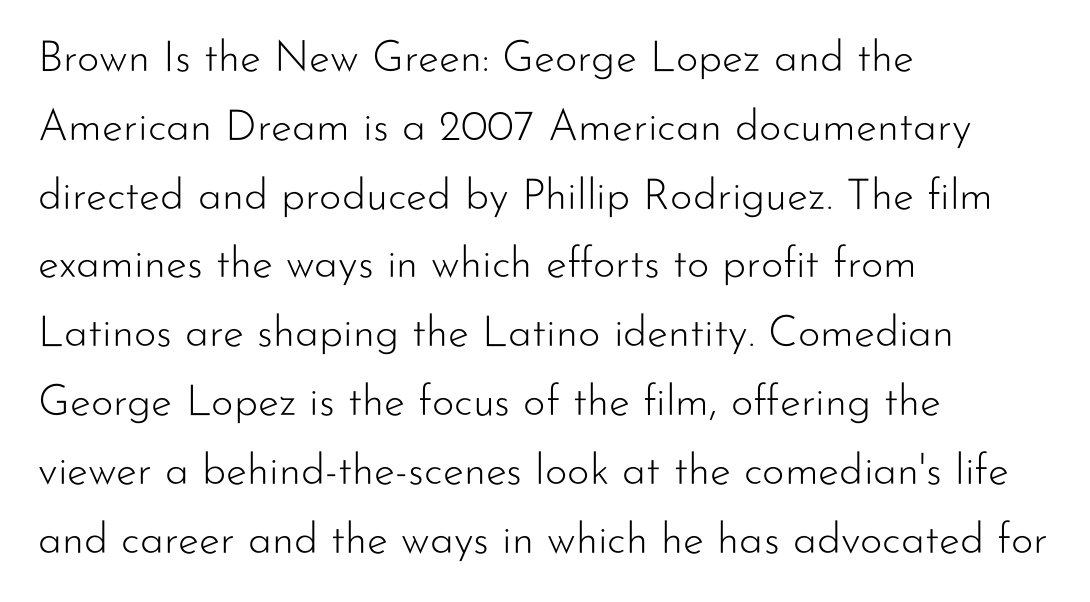
{"serif": "no", "italic": "no", "bold": "no", "weight": "light", "width": "normal", "stroke_contrast": "low", "x_height": "small", "monospaced": "no", "underline": "no", "align": "left", "line_spacing": "normal", "line_spacing_ratio": 1.6, "letter_spacing": "normal", "letter_spacing_em": 0.0, "glyph_px": 43}
